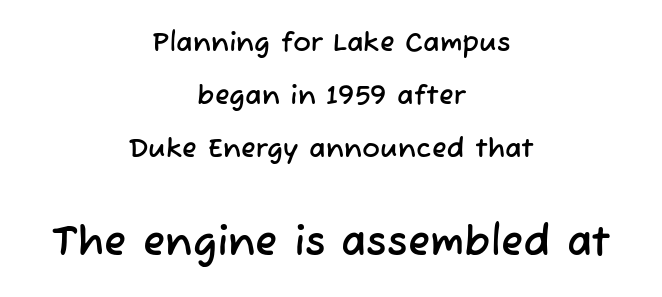
No extra tracking has been applied to these lines. Quick note: underline off. Larger block? The one below; the one above is distinctly smaller. Leading: increased. These lines are rendered in a variable-pitch font.
